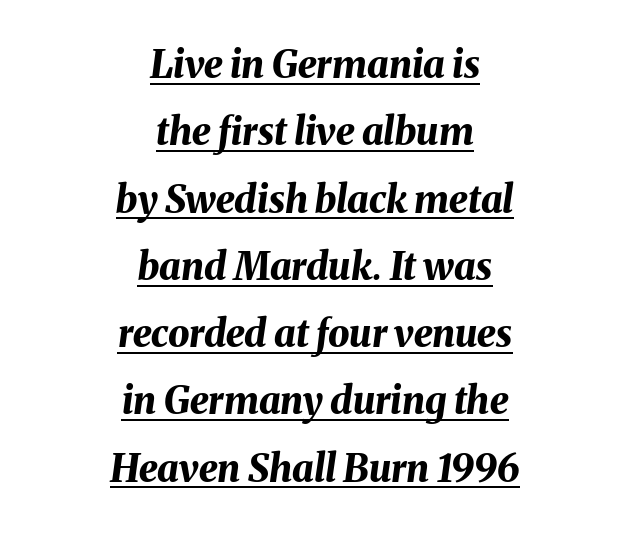
The image shows 38 px bold type, italic (leaning right); set centered, line spacing 1.77x, normal letter spacing, underlined; medium stroke contrast and a medium x-height.
